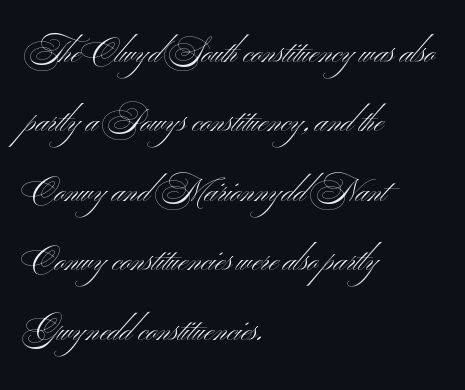
{"serif": "no", "bold": "no", "weight": "light", "width": "wide", "stroke_contrast": "medium", "x_height": "small", "monospaced": "no", "underline": "no", "align": "left", "line_spacing": "loose", "line_spacing_ratio": 2.24, "letter_spacing": "normal", "letter_spacing_em": 0.0, "glyph_px": 31}
